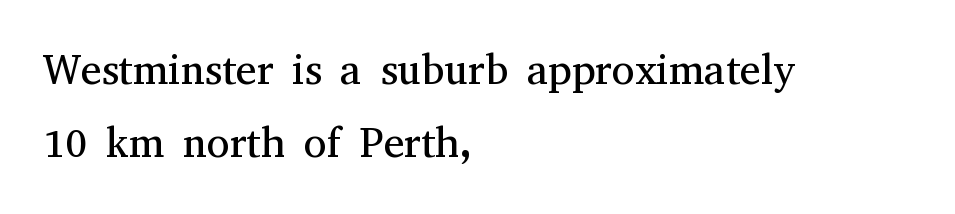
The image shows 42 px regular-weight serif type, upright; set left-aligned, line spacing 1.75x, normal letter spacing, not underlined; medium stroke contrast and a medium x-height.
